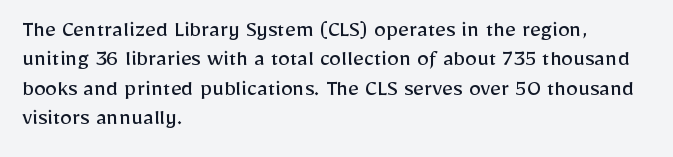
The image shows 24 px text type, upright; set left-aligned, line spacing 1.22x, normal letter spacing, not underlined.
